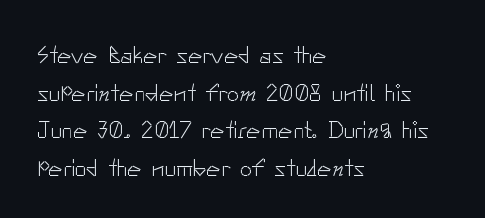
The image shows 24 px text type, upright; set left-aligned, normal line spacing (1.57x), normal letter spacing, not underlined.
